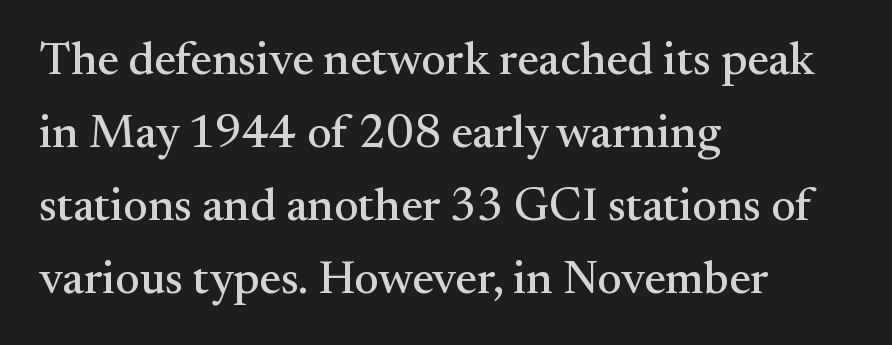
Just letters on the line, the space beneath them empty. The lines sit at an ordinary, default distance from one another. Proportional: the letters do not fall into vertical columns. You could call the tracking neutral — neither tight nor loose. Characters remain perfectly vertical along every line. The characters display serif detailing at their extremities.
